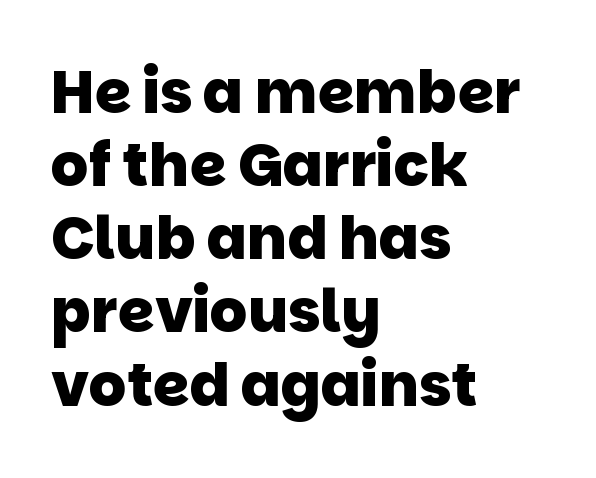
The image shows 59 px heavy sans-serif type; set left-aligned, line spacing 1.24x, normal letter spacing, not underlined; low stroke contrast and a large x-height.
